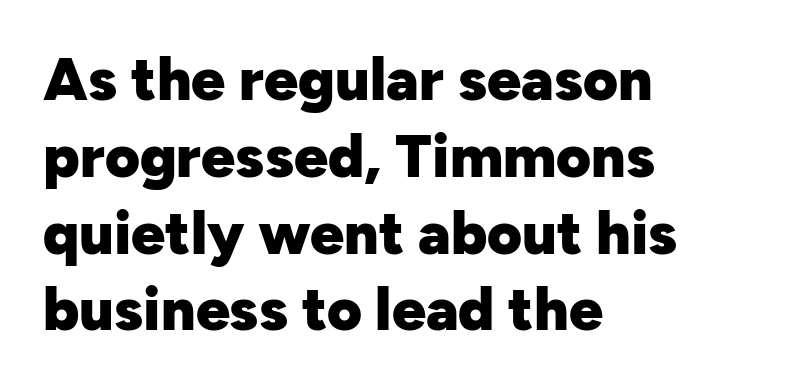
Caption: standard tracking, unaltered. This sample uses a sans-serif face. Leading matches the norm, producing a regular column. The letters stand straight up with perfectly vertical stems. Note the varied advance widths — an 'i' is clearly narrower than an 'm'. Horizontally, the lines are justified to the leading edge only.
